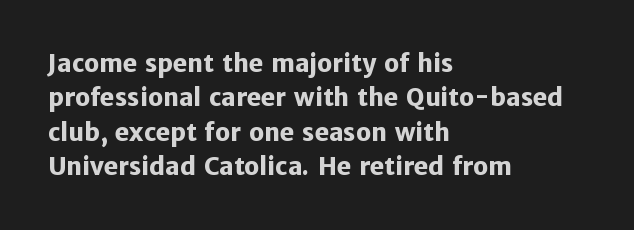
The passage shown is emphatically bold. The space directly below the letters is spotless. Italic? Not at all — the glyphs are vertical. The block of text has a typical density, with ordinary space between rows.
